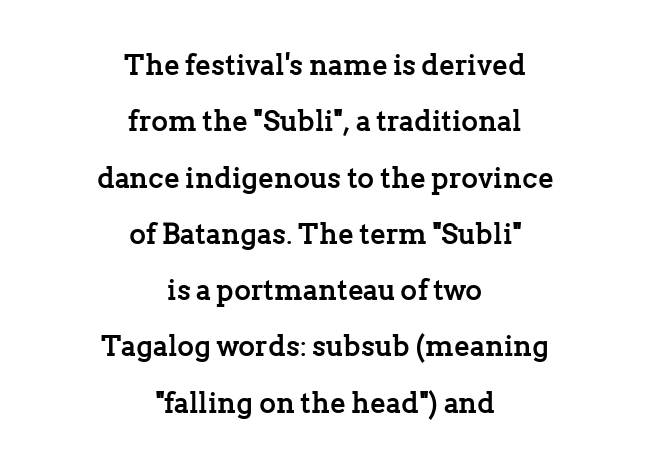
{"serif": "yes", "italic": "no", "bold": "yes", "weight": "semibold", "width": "normal", "stroke_contrast": "low", "x_height": "medium", "monospaced": "no", "underline": "no", "align": "center", "line_spacing": "loose", "line_spacing_ratio": 1.94, "letter_spacing": "normal", "letter_spacing_em": 0.0, "glyph_px": 29}
